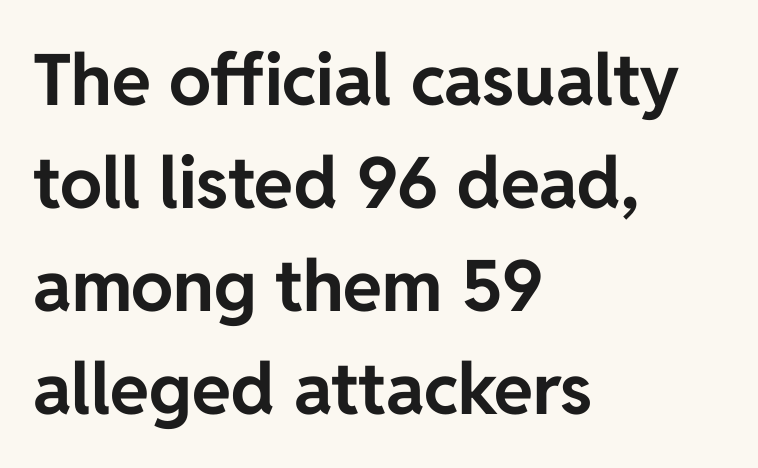
Q: Is the text bold? A: Yes.
Q: Is the text italic (slanted)? A: No, it is upright.
Q: Is the typeface a serif or a sans-serif typeface? A: Sans-serif.
Q: Is the text underlined? A: No.
Q: How is the paragraph aligned? A: Left-aligned.
Q: Is the spacing between letters normal or unusually wide? A: Normal.
Q: Is the spacing between lines tight, normal or loose? A: Normal.
Q: Width (condensed, normal, or wide)? A: Normal.
Q: Stroke contrast? A: Low.
Q: x-height? A: Medium.
Q: Monospaced? A: No.
